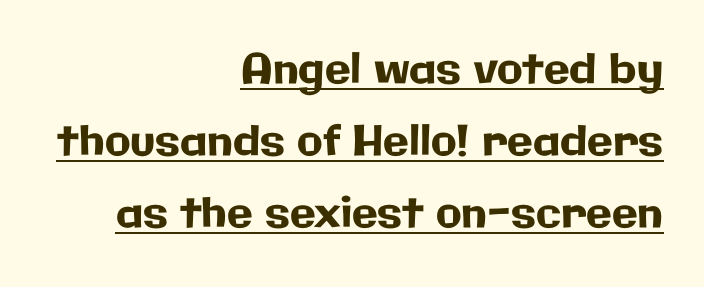
{"serif": "no", "italic": "no", "width": "normal", "stroke_contrast": "low", "x_height": "medium", "monospaced": "no", "underline": "yes", "align": "right", "line_spacing_ratio": 1.71, "letter_spacing": "normal", "letter_spacing_em": 0.0, "glyph_px": 42}
